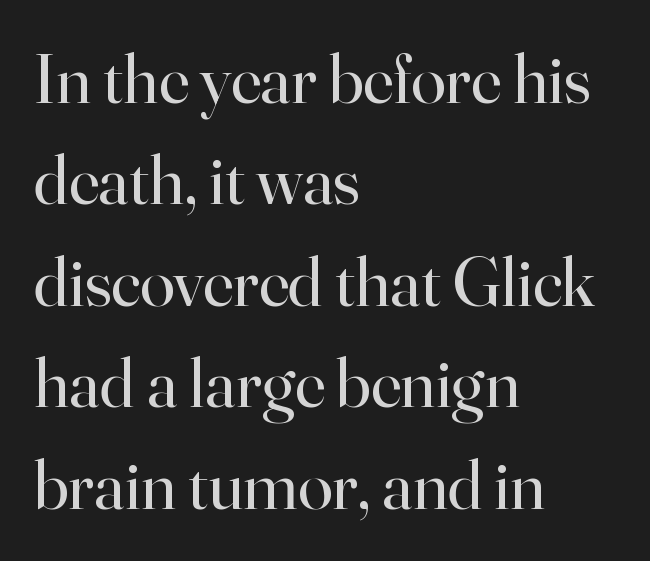
The typeface chosen for these lines features serifs. Beneath every word, the page is bare. The rag falls on the right side of this text block. Is the stroke heavy? The answer is a plain regular-or-lighter.
